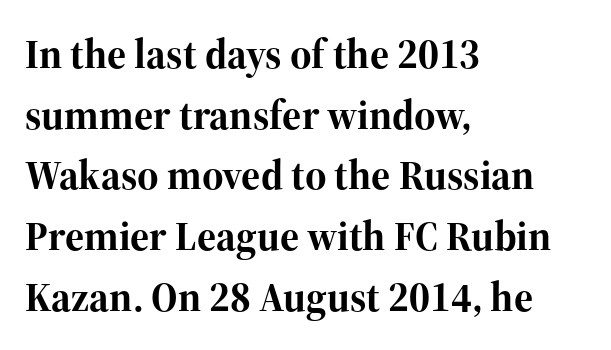
{"serif": "yes", "italic": "no", "bold": "yes", "weight": "bold", "width": "normal", "stroke_contrast": "high", "x_height": "medium", "monospaced": "no", "underline": "no", "align": "left", "line_spacing": "normal", "line_spacing_ratio": 1.48, "letter_spacing": "normal", "letter_spacing_em": 0.0, "glyph_px": 41}
